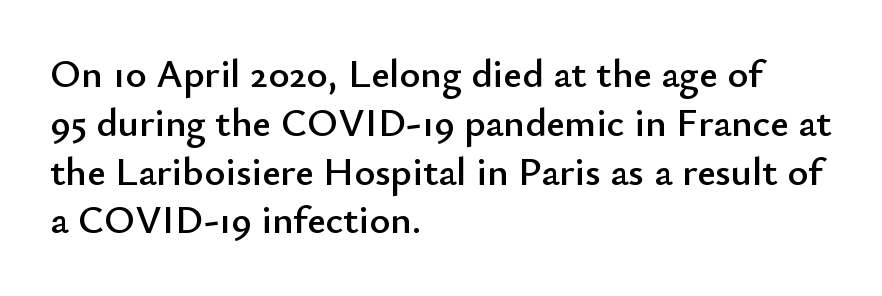
{"serif": "no", "italic": "no", "width": "normal", "stroke_contrast": "low", "x_height": "small", "monospaced": "no", "underline": "no", "align": "left", "line_spacing_ratio": 1.22, "letter_spacing": "normal", "letter_spacing_em": 0.0, "glyph_px": 40}
